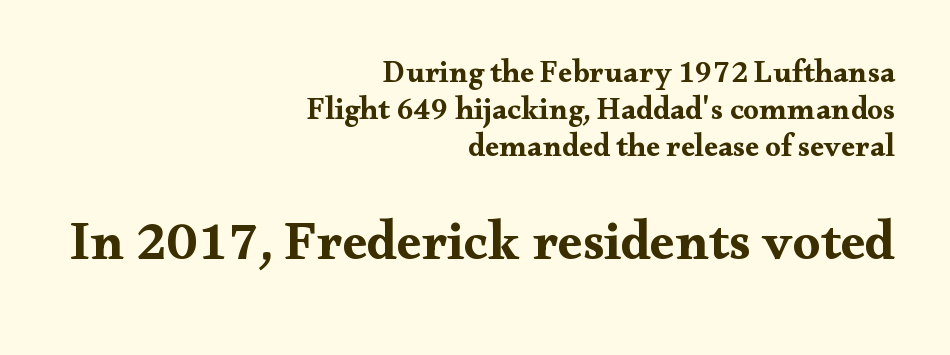
{"serif": "yes", "italic": "no", "bold": "yes", "weight": "bold", "width": "wide", "stroke_contrast": "medium", "x_height": "small", "monospaced": "no", "underline": "no", "align": "right", "line_spacing_ratio": 1.2, "letter_spacing": "normal", "letter_spacing_em": 0.0, "larger_block": "second", "size_ratio": 1.77, "glyph_px": 55}
